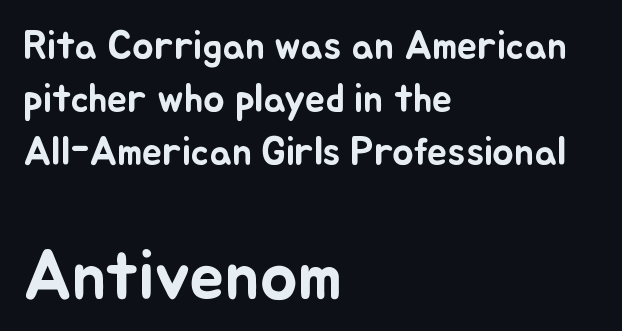
Q: Is the text italic (slanted)? A: No, it is upright.
Q: Is the text underlined? A: No.
Q: How is the paragraph aligned? A: Left-aligned.
Q: Is the spacing between letters normal or unusually wide? A: Normal.
Q: Is the spacing between lines tight, normal or loose? A: Normal.
Q: Which block of text is set in a larger size, the first (top) or the second (bottom)? A: The second (bottom) one.
Q: Width (condensed, normal, or wide)? A: Normal.
Q: Stroke contrast? A: Low.
Q: x-height? A: Small.
Q: Monospaced? A: No.
